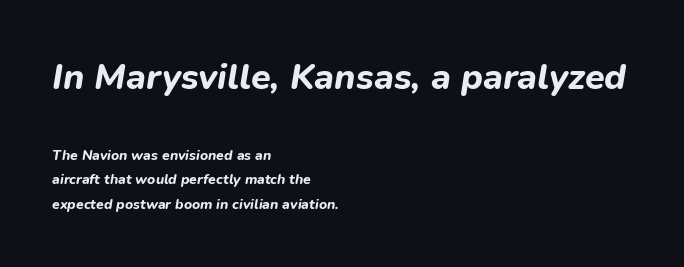
The lines are quadded left. The face used here appears at its bigger size in the upper chunk. The specimen reads as italic at a glance. Look at the stroke-to-counter ratio: heavy, a bold. Character widths vary here, with narrow letters taking less room than wide ones. The gaps between neighbouring characters are ordinary and unremarkable.
